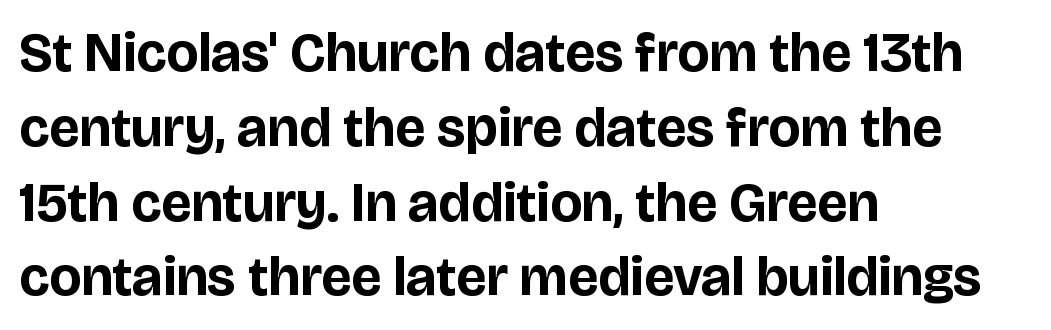
{"serif": "no", "italic": "no", "bold": "yes", "weight": "bold", "width": "normal", "stroke_contrast": "low", "x_height": "large", "monospaced": "no", "underline": "no", "align": "left", "line_spacing": "normal", "line_spacing_ratio": 1.36, "letter_spacing": "normal", "letter_spacing_em": 0.0, "glyph_px": 55}
